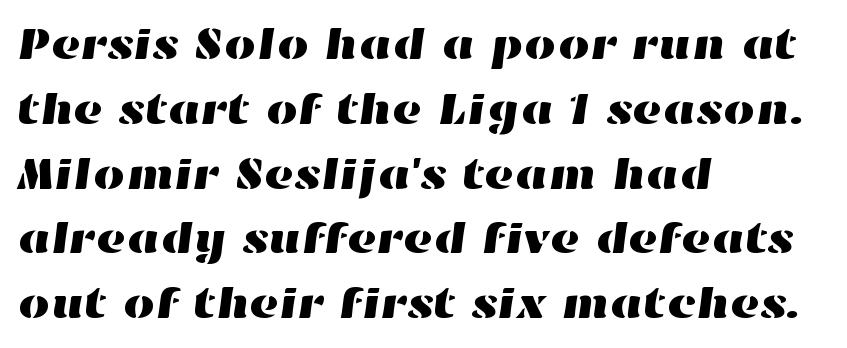
The image shows 45 px wide type; set left-aligned, normal line spacing (1.44x), normal letter spacing, not underlined; high stroke contrast and a medium x-height.
